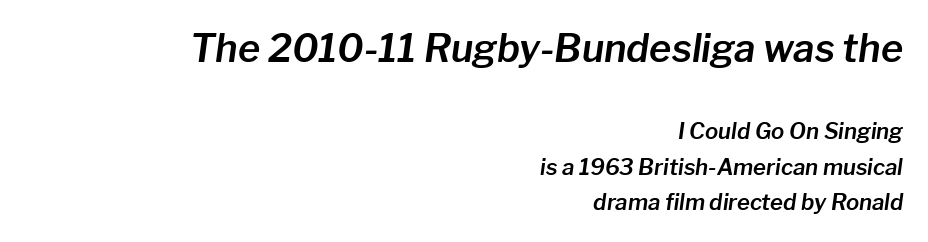
The image shows 38 px text type, italic (leaning right); set right-aligned, normal line spacing (1.62x), normal letter spacing, not underlined; the first (top) block is 1.73x larger; low stroke contrast and a medium x-height.
